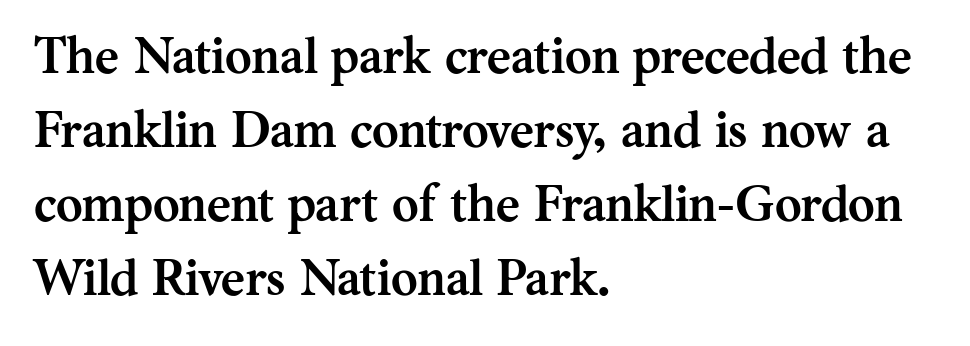
Successive baselines arrive at the customary interval. Has an underline been added? It has not. Leftover space on each line is placed entirely after the last word. Are there feet on the stems? There are — it's a serif. Thick stems and heavy bowls — unmistakably bold. The letters advance in unequal steps, a hallmark of proportional type.
